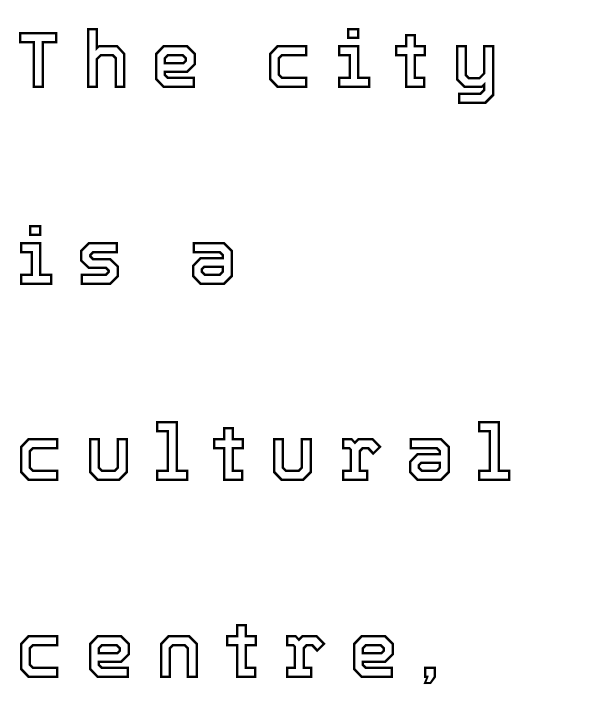
Q: Is the text italic (slanted)? A: No, it is upright.
Q: Is the text underlined? A: No.
Q: How is the paragraph aligned? A: Left-aligned.
Q: Is the spacing between letters normal or unusually wide? A: Unusually wide.
Q: Is the spacing between lines tight, normal or loose? A: Loose.
Q: Width (condensed, normal, or wide)? A: Normal.
Q: x-height? A: Medium.
Q: Monospaced? A: No.
